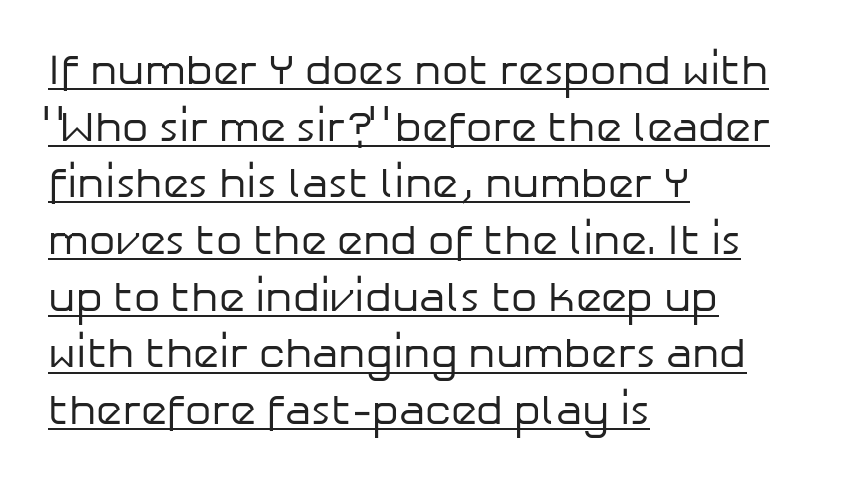
Q: Is the text bold? A: No.
Q: Is the text italic (slanted)? A: No, it is upright.
Q: Is the typeface a serif or a sans-serif typeface? A: Sans-serif.
Q: Is the text underlined? A: Yes.
Q: How is the paragraph aligned? A: Left-aligned.
Q: Is the spacing between letters normal or unusually wide? A: Normal.
Q: Is the spacing between lines tight, normal or loose? A: Normal.
Q: Width (condensed, normal, or wide)? A: Normal.
Q: Stroke contrast? A: Low.
Q: x-height? A: Medium.
Q: Monospaced? A: No.
